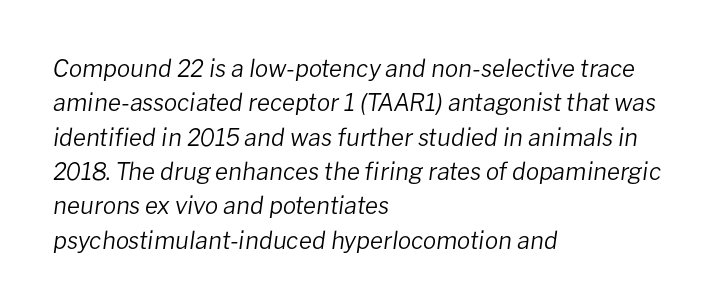
The text carries the slant typical of an italic or oblique font. Default kerning and tracking; the words read as compact shapes. The vertical gap from one line to the next is medium. Each line starts at the same left margin while the right side varies.
